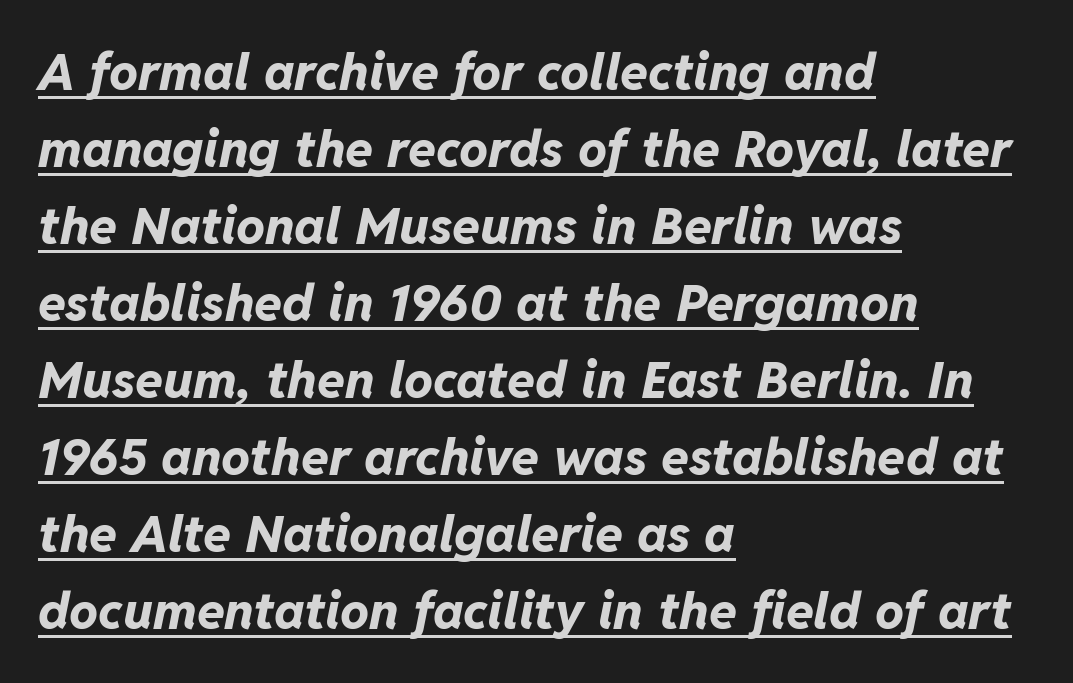
Q: Is the text bold? A: Yes.
Q: Is the text italic (slanted)? A: Yes, it leans right by about 11 degrees.
Q: Is the text underlined? A: Yes.
Q: How is the paragraph aligned? A: Left-aligned.
Q: Is the spacing between letters normal or unusually wide? A: Normal.
Q: Is the spacing between lines tight, normal or loose? A: Normal.
Q: Width (condensed, normal, or wide)? A: Normal.
Q: Stroke contrast? A: Low.
Q: x-height? A: Medium.
Q: Monospaced? A: No.
